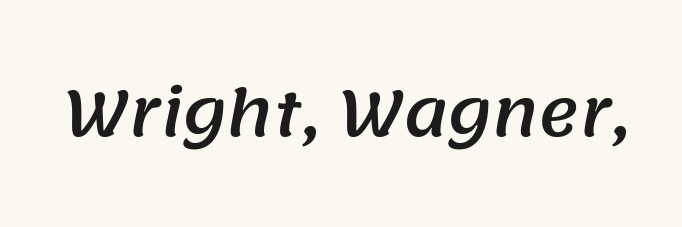
Is this a sans? Yes — the strokes have no serifs. Beneath every word, the page is bare. These lines keep a tight, regular rhythm from letter to letter. A typesetter would call this proportional, since set widths differ per character.
